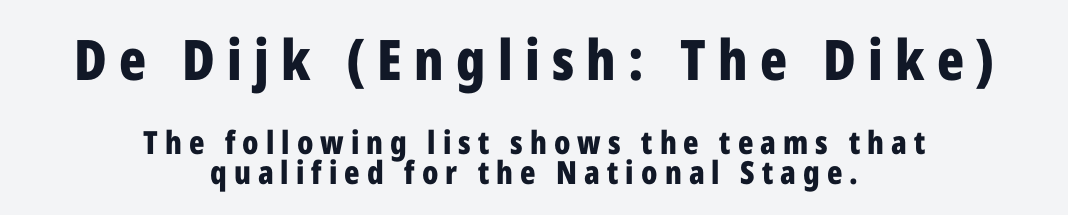
The image shows 56 px bold, condensed sans-serif type, upright; set centered, tight line spacing (0.96x), unusually wide letter spacing (+0.22 em), not underlined; the first (top) block is 1.75x larger; low stroke contrast and a medium x-height.
